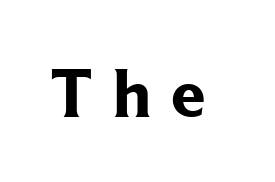
The image shows 69 px bold serif type, upright; set unusually wide letter spacing (+0.29 em), not underlined; low stroke contrast and a medium x-height.
